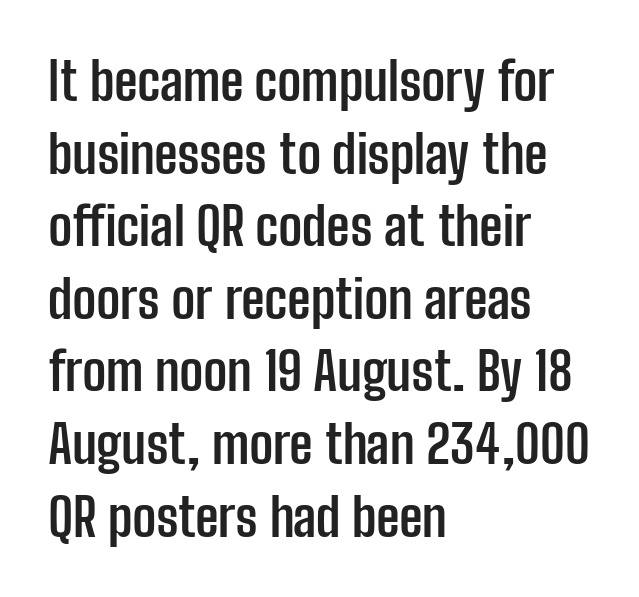
Q: Is the text bold? A: Yes.
Q: Is the text italic (slanted)? A: No, it is upright.
Q: Is the typeface a serif or a sans-serif typeface? A: Sans-serif.
Q: Is the text underlined? A: No.
Q: How is the paragraph aligned? A: Left-aligned.
Q: Is the spacing between letters normal or unusually wide? A: Normal.
Q: Is the spacing between lines tight, normal or loose? A: Normal.
Q: Width (condensed, normal, or wide)? A: Condensed.
Q: Stroke contrast? A: Low.
Q: x-height? A: Medium.
Q: Monospaced? A: No.
